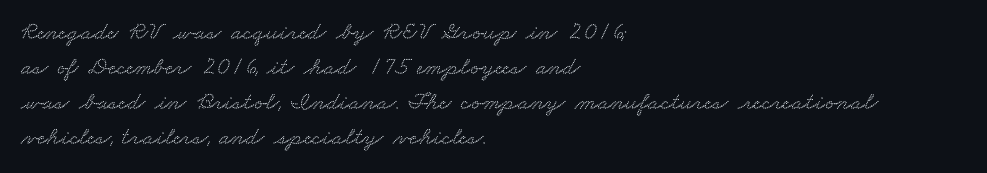
The image shows 25 px text type; set left-aligned, normal line spacing (1.4x), normal letter spacing, not underlined.
